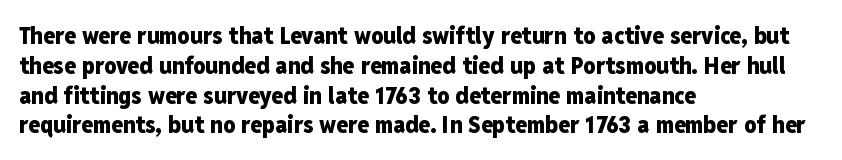
{"italic": "no", "bold": "yes", "underline": "no", "align": "left", "line_spacing_ratio": 1.24, "letter_spacing": "normal", "letter_spacing_em": 0.0, "glyph_px": 24}
